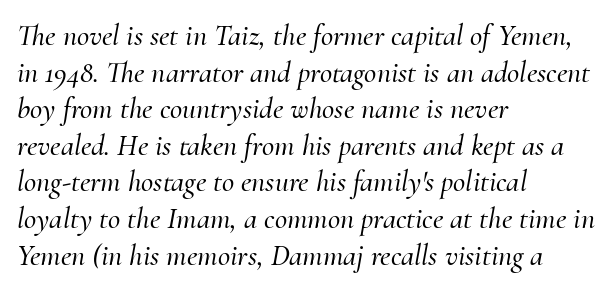
The image shows 30 px serif type, italic (leaning right); set left-aligned, line spacing 1.22x, normal letter spacing, not underlined; medium stroke contrast and a small x-height.
